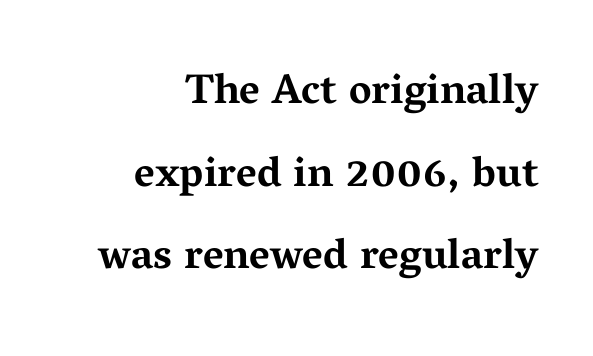
{"serif": "yes", "italic": "no", "bold": "yes", "weight": "bold", "width": "wide", "stroke_contrast": "medium", "x_height": "medium", "monospaced": "no", "underline": "no", "align": "right", "line_spacing": "loose", "line_spacing_ratio": 1.97, "letter_spacing": "normal", "letter_spacing_em": 0.0, "glyph_px": 42}
